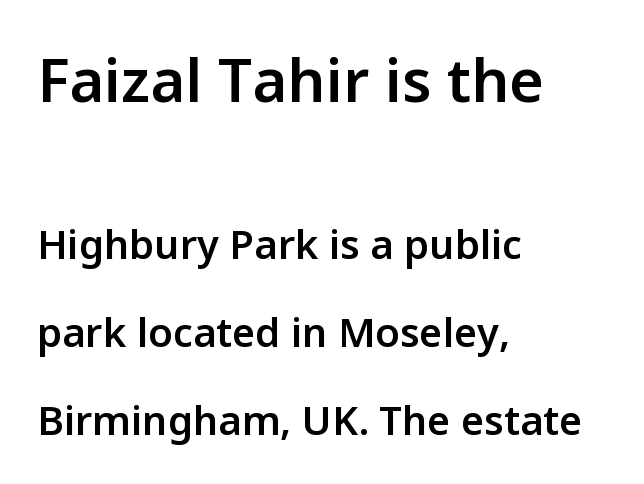
Every row of glyphs begins at an identical x-position on the left. Is the type bold? Partly — it's a semibold, heavier than regular but not fully bold. The type is set solid horizontally, with unmodified tracking. Honestly, there is no underline to notice here at all. The passage shown is typeset with a sans-serif family.
